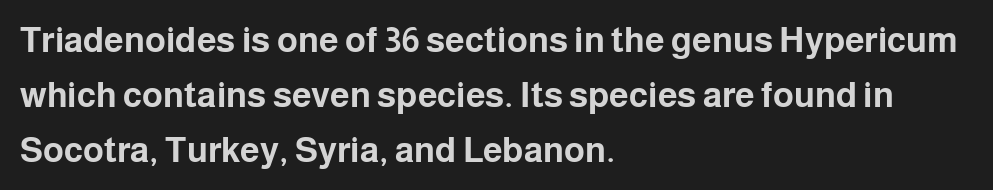
{"serif": "no", "italic": "no", "bold": "yes", "weight": "bold", "width": "normal", "stroke_contrast": "low", "x_height": "medium", "monospaced": "no", "underline": "no", "align": "left", "line_spacing": "normal", "line_spacing_ratio": 1.57, "letter_spacing": "normal", "letter_spacing_em": 0.0, "glyph_px": 35}
